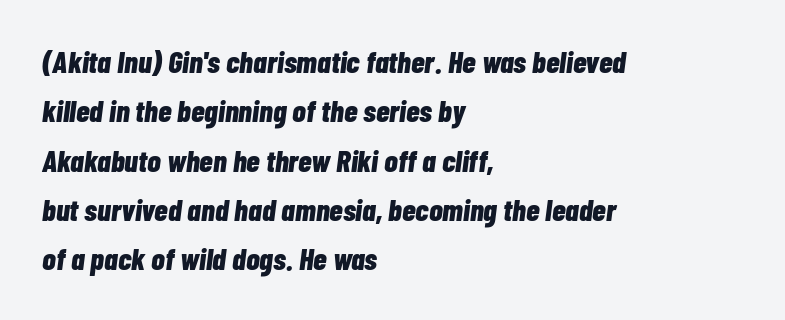
Character widths vary here, with narrow letters taking less room than wide ones. The line-height multiplier appears to be the usual default. Would a proofreader flag this as italicized? Yes. Layout note: lines flush left. Bare-footed words on every line.
